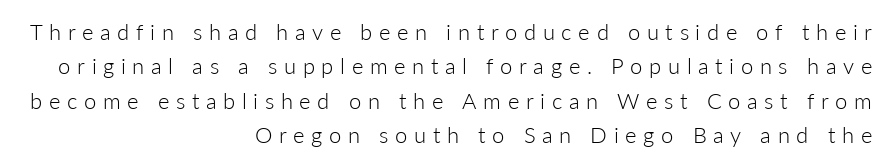
These glyphs show unthickened strokes, regular width or finer. Compared with typical paragraphs, the rows here are spaced about the same. These lines have a slow, spaced-out rhythm from letter to letter. If you drew a ruler down the right edge, every line would touch it.
